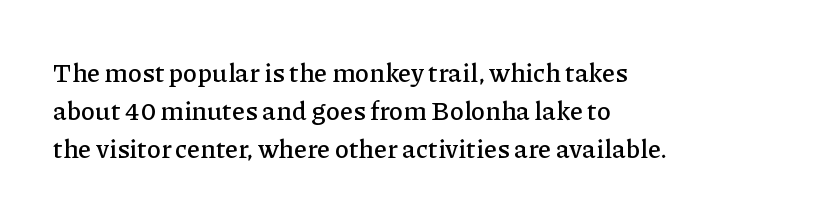
{"italic": "no", "underline": "no", "align": "left", "line_spacing": "normal", "line_spacing_ratio": 1.47, "letter_spacing": "normal", "letter_spacing_em": 0.0, "glyph_px": 26}
